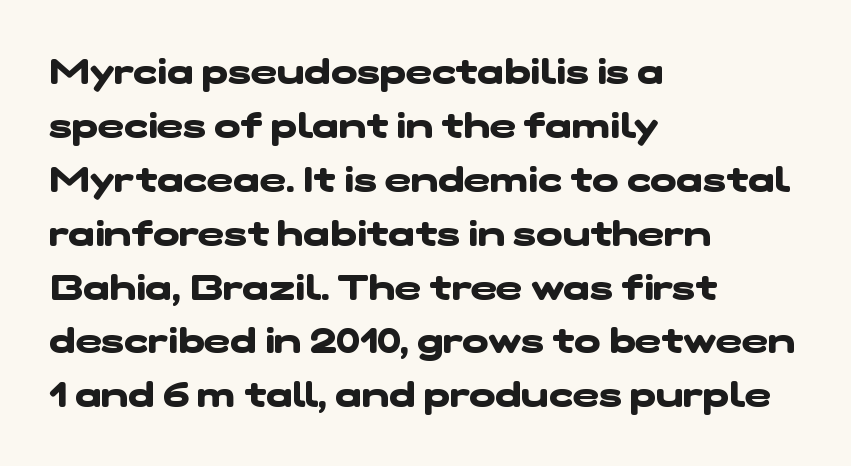
Q: Is the text bold? A: Yes.
Q: Is the typeface a serif or a sans-serif typeface? A: Sans-serif.
Q: Is the text underlined? A: No.
Q: How is the paragraph aligned? A: Left-aligned.
Q: Is the spacing between letters normal or unusually wide? A: Normal.
Q: Is the spacing between lines tight, normal or loose? A: Normal.
Q: Width (condensed, normal, or wide)? A: Wide.
Q: Stroke contrast? A: Low.
Q: x-height? A: Medium.
Q: Monospaced? A: No.
